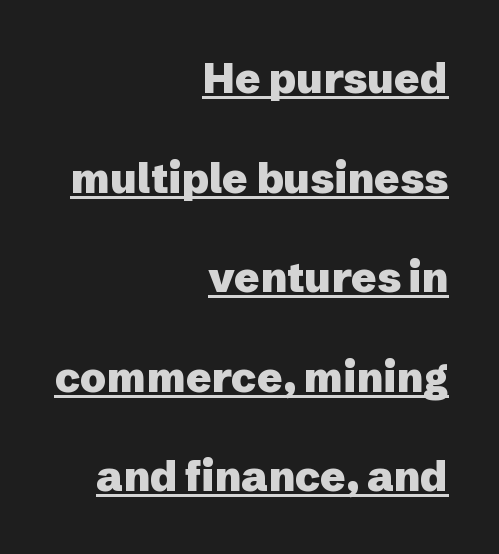
The image shows 42 px heavy sans-serif type, upright; set right-aligned, loose line spacing (2.37x), normal letter spacing, underlined; low stroke contrast and a medium x-height.
